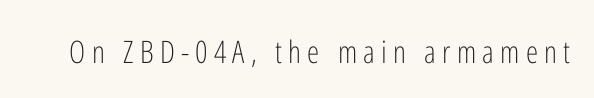
The image shows 31 px light, condensed sans-serif type, upright; set unusually wide letter spacing (+0.2 em), not underlined; low stroke contrast and a medium x-height.
